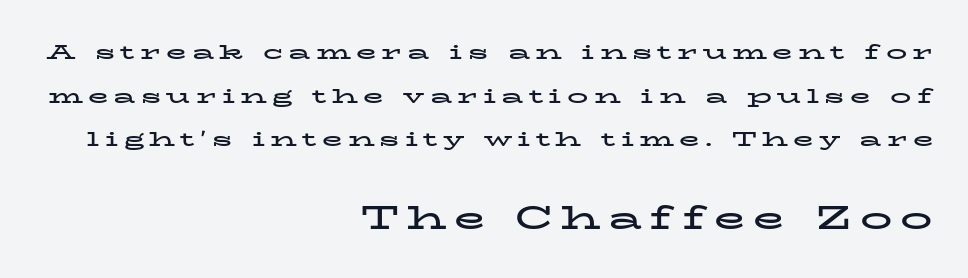
Type size steps up from the first block to the second. Pretty heavy lettering here — definitely bold. When letters stand straight like this, we call the style roman or upright. Are there feet on the stems? There are — it's a serif.
